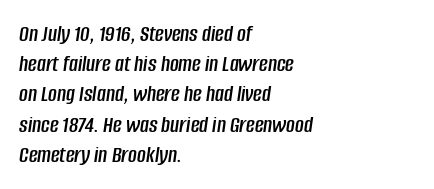
{"italic": "yes", "lean": "right", "slant_degrees": 8, "underline": "no", "align": "left", "line_spacing": "normal", "line_spacing_ratio": 1.26, "letter_spacing": "normal", "letter_spacing_em": 0.0, "glyph_px": 24}
